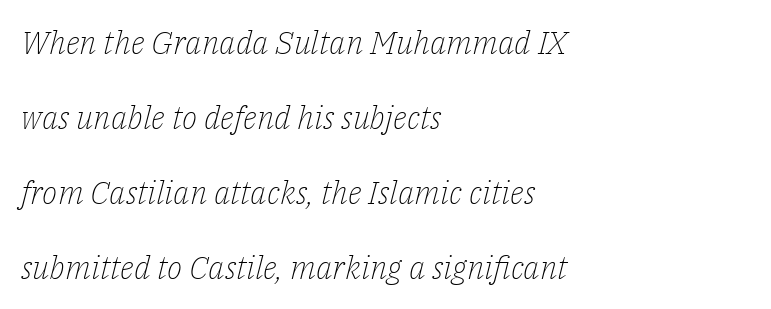
Casual observation: everything's shoved over to the left. The area under the type is left untouched. Observe the lean: these are italic letterforms. The passage shown is typeset with a serif family. Is the stroke heavy? The answer is a plain regular-or-lighter. Spacing verdict: proportional, widths tailored to each character.
